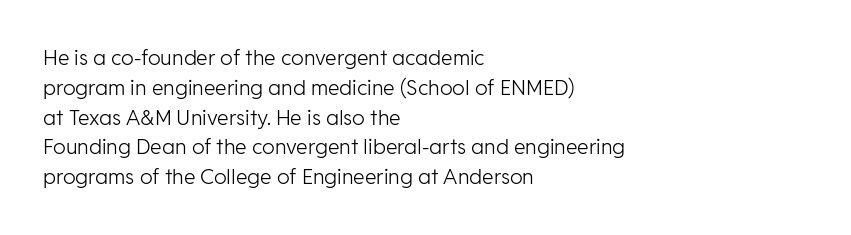
Quick note: interline space is typical. Nothing unusual about the tracking: characters are spaced as the font intends. Unmarked baselines from the first word to the last. No italicization has been applied; the sample stays upright.
